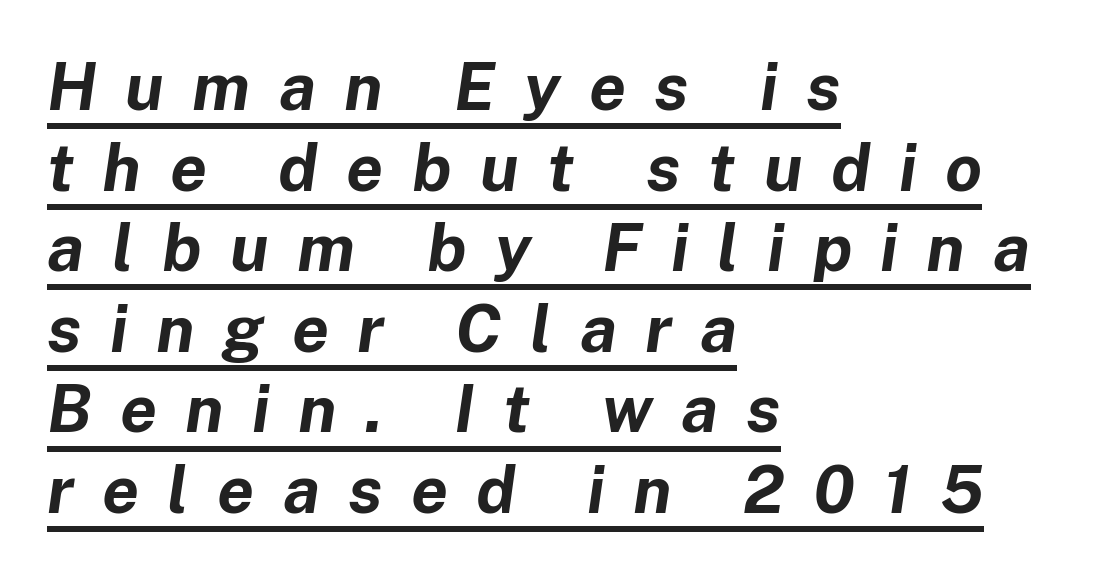
A dark, heavy texture on the line: the type is bold. Between one letter and the next there's a generous, obvious gap. Typeset ragged right — the left edge is the straight one. Looks like regular typesetting: each glyph gets only the width it needs. Looks like someone drew a line under every word here.
